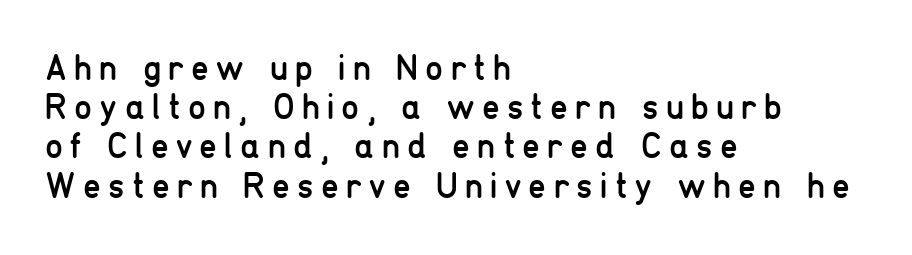
Q: Is the text bold? A: No.
Q: Is the text italic (slanted)? A: No, it is upright.
Q: Is the typeface a serif or a sans-serif typeface? A: Sans-serif.
Q: Is the text underlined? A: No.
Q: How is the paragraph aligned? A: Left-aligned.
Q: Is the spacing between letters normal or unusually wide? A: Unusually wide.
Q: Is the spacing between lines tight, normal or loose? A: Tight.
Q: Width (condensed, normal, or wide)? A: Condensed.
Q: Stroke contrast? A: Low.
Q: x-height? A: Medium.
Q: Monospaced? A: No.
